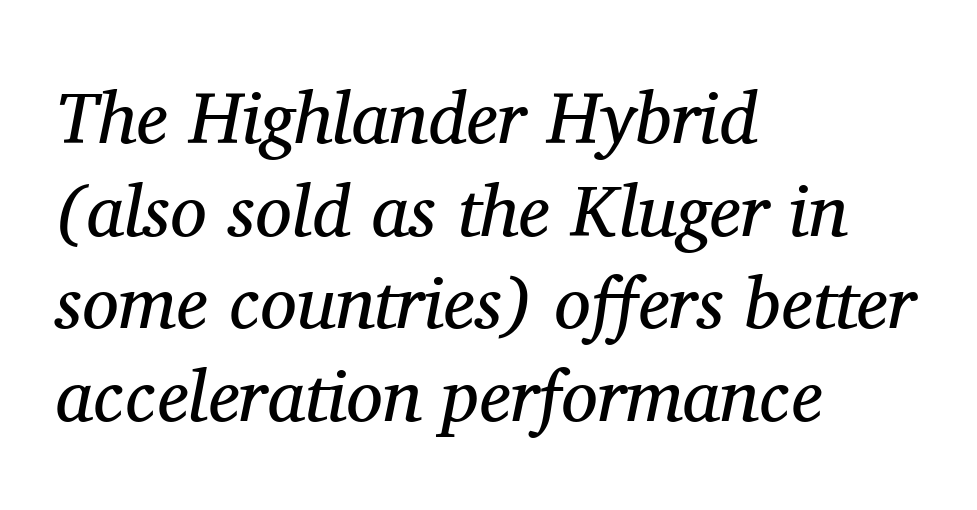
Q: Is the text bold? A: No.
Q: Is the text italic (slanted)? A: Yes, it leans right by about 11 degrees.
Q: Is the typeface a serif or a sans-serif typeface? A: Serif.
Q: Is the text underlined? A: No.
Q: How is the paragraph aligned? A: Left-aligned.
Q: Is the spacing between letters normal or unusually wide? A: Normal.
Q: Is the spacing between lines tight, normal or loose? A: Normal.
Q: Width (condensed, normal, or wide)? A: Normal.
Q: Stroke contrast? A: Medium.
Q: x-height? A: Medium.
Q: Monospaced? A: No.
